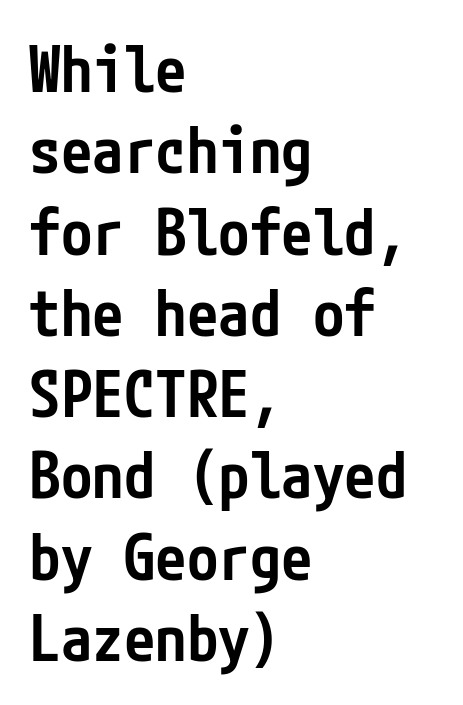
The image shows 63 px semibold, condensed sans-serif type, upright; set left-aligned, normal line spacing (1.29x), normal letter spacing, not underlined; low stroke contrast and a medium x-height.
